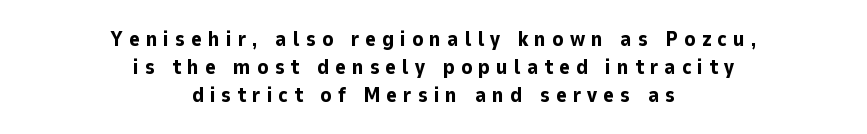
{"italic": "no", "bold": "yes", "underline": "no", "align": "center", "line_spacing": "normal", "line_spacing_ratio": 1.33, "letter_spacing": "wide", "letter_spacing_em": 0.28, "glyph_px": 21}
